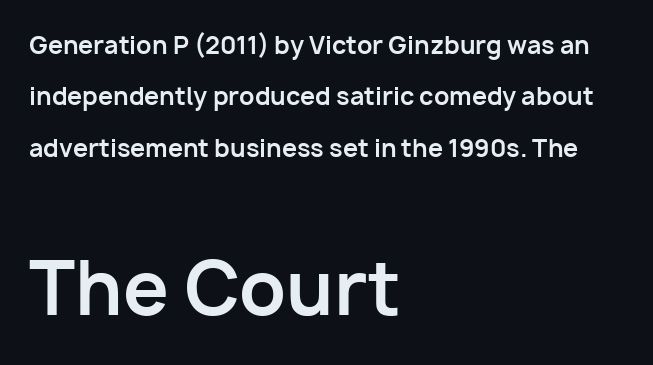
Q: Is the text bold? A: Yes.
Q: Is the text italic (slanted)? A: No, it is upright.
Q: Is the typeface a serif or a sans-serif typeface? A: Sans-serif.
Q: Is the text underlined? A: No.
Q: How is the paragraph aligned? A: Left-aligned.
Q: Is the spacing between letters normal or unusually wide? A: Normal.
Q: Is the spacing between lines tight, normal or loose? A: Loose.
Q: Which block of text is set in a larger size, the first (top) or the second (bottom)? A: The second (bottom) one.
Q: Width (condensed, normal, or wide)? A: Normal.
Q: Stroke contrast? A: Low.
Q: x-height? A: Medium.
Q: Monospaced? A: No.
